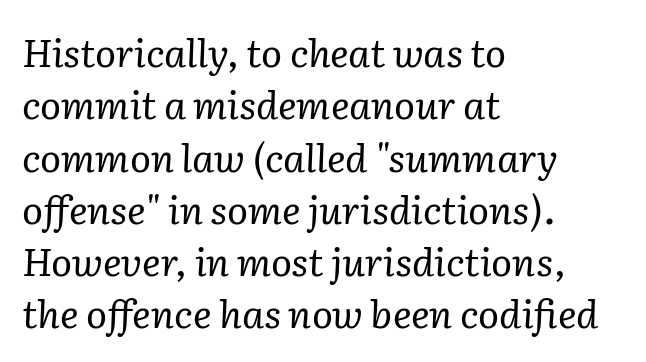
The image shows 39 px regular-weight serif type, italic (leaning right); set left-aligned, normal line spacing (1.34x), normal letter spacing, not underlined; low stroke contrast and a medium x-height.
